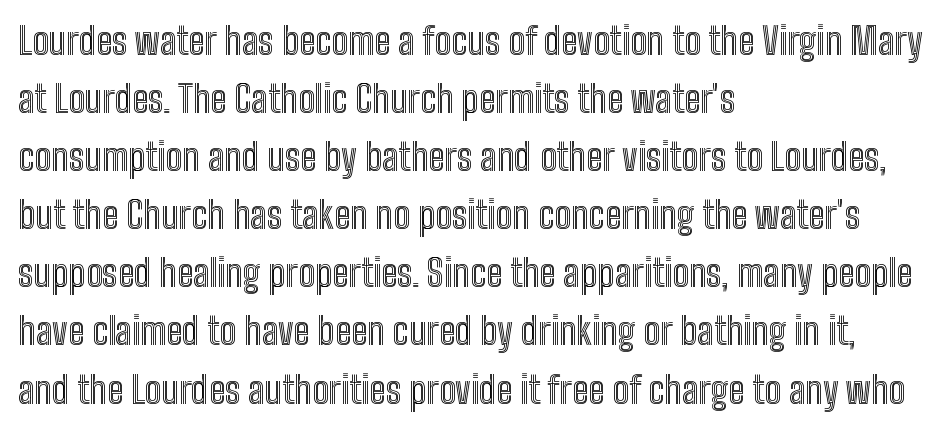
Q: Is the text italic (slanted)? A: No, it is upright.
Q: Is the text underlined? A: No.
Q: How is the paragraph aligned? A: Left-aligned.
Q: Is the spacing between letters normal or unusually wide? A: Normal.
Q: Is the spacing between lines tight, normal or loose? A: Normal.
Q: Width (condensed, normal, or wide)? A: Condensed.
Q: x-height? A: Medium.
Q: Monospaced? A: No.
